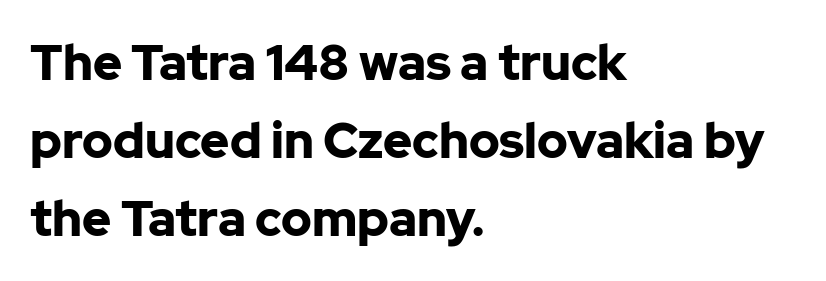
The image shows 49 px bold sans-serif type, upright; set left-aligned, normal line spacing (1.59x), normal letter spacing, not underlined; low stroke contrast and a medium x-height.
